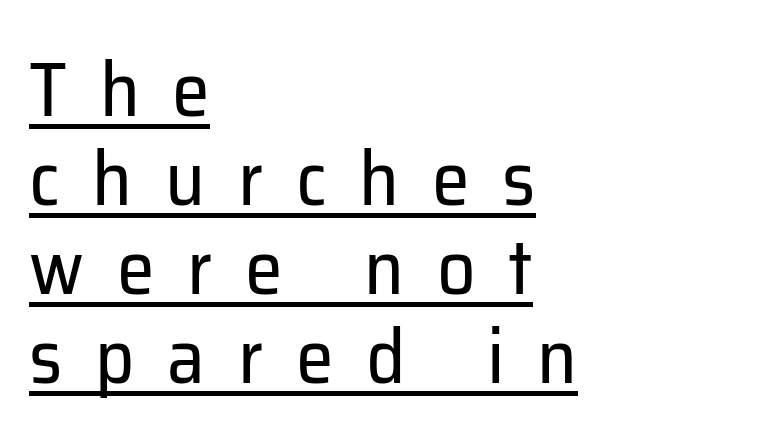
Stroke terminals: plain, sans-serif. A rule runs beneath these lines of type. The compositor pushed each line to the left boundary. The rendering uses natural spacing where letterforms have individual widths. Italic? Not at all — the glyphs are vertical.
